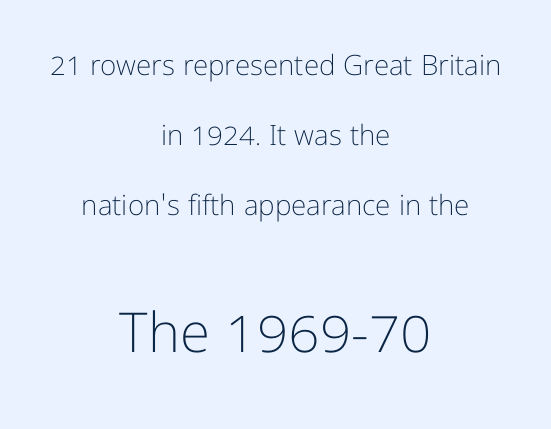
No italicization has been applied; the sample stays upright. Descender tails drop into unmarked territory. A typesetter would call this proportional, since set widths differ per character. Between these two stacked blocks, the lower one wins on size. The strokes are not fattened; the text isn't bold.
